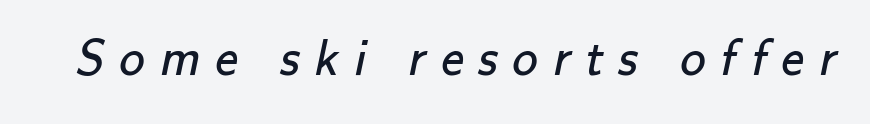
No feet cap the strokes, marking this as sans-serif type. This sample has the flowing, uneven cadence of proportional lettering. Descender tails drop into unmarked territory. Characters follow at a spacing far wider than the type designer built in. The weight would be labelled regular, book, light, or lighter still.
